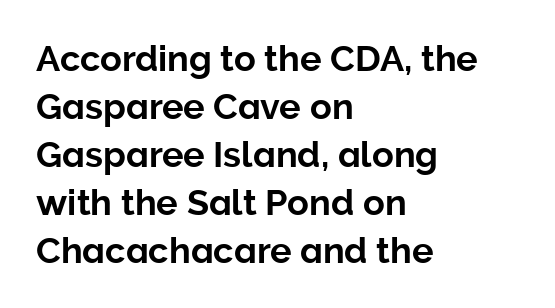
Q: Is the text italic (slanted)? A: No, it is upright.
Q: Is the typeface a serif or a sans-serif typeface? A: Sans-serif.
Q: Is the text underlined? A: No.
Q: How is the paragraph aligned? A: Left-aligned.
Q: Is the spacing between letters normal or unusually wide? A: Normal.
Q: Is the spacing between lines tight, normal or loose? A: Normal.
Q: Width (condensed, normal, or wide)? A: Normal.
Q: Stroke contrast? A: Low.
Q: x-height? A: Medium.
Q: Monospaced? A: No.
